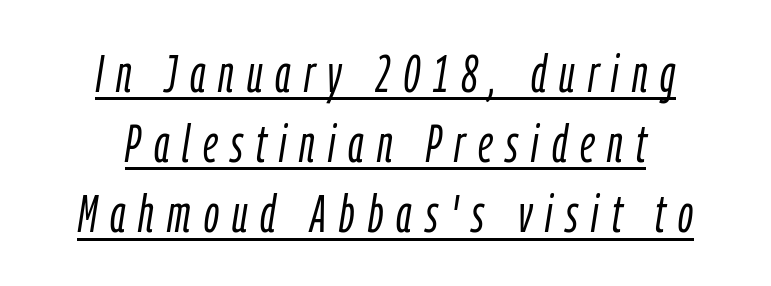
Q: Is the text bold? A: No.
Q: Is the text italic (slanted)? A: Yes, it leans right by about 9 degrees.
Q: Is the text underlined? A: Yes.
Q: How is the paragraph aligned? A: Centered.
Q: Is the spacing between letters normal or unusually wide? A: Unusually wide.
Q: Is the spacing between lines tight, normal or loose? A: Normal.
Q: Width (condensed, normal, or wide)? A: Condensed.
Q: Stroke contrast? A: Low.
Q: x-height? A: Medium.
Q: Monospaced? A: No.
